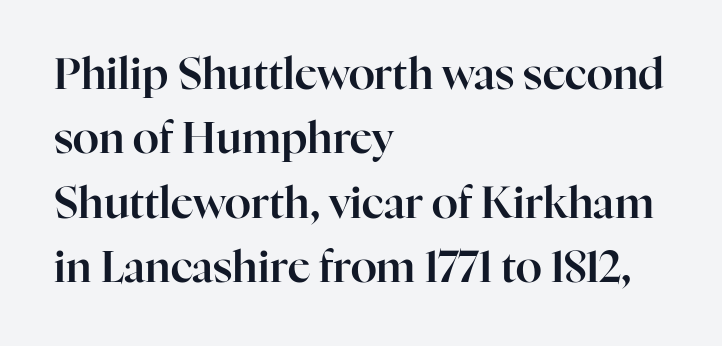
Q: Is the text italic (slanted)? A: No, it is upright.
Q: Is the typeface a serif or a sans-serif typeface? A: Serif.
Q: Is the text underlined? A: No.
Q: How is the paragraph aligned? A: Left-aligned.
Q: Is the spacing between letters normal or unusually wide? A: Normal.
Q: Is the spacing between lines tight, normal or loose? A: Normal.
Q: Width (condensed, normal, or wide)? A: Normal.
Q: Stroke contrast? A: High.
Q: x-height? A: Medium.
Q: Monospaced? A: No.
